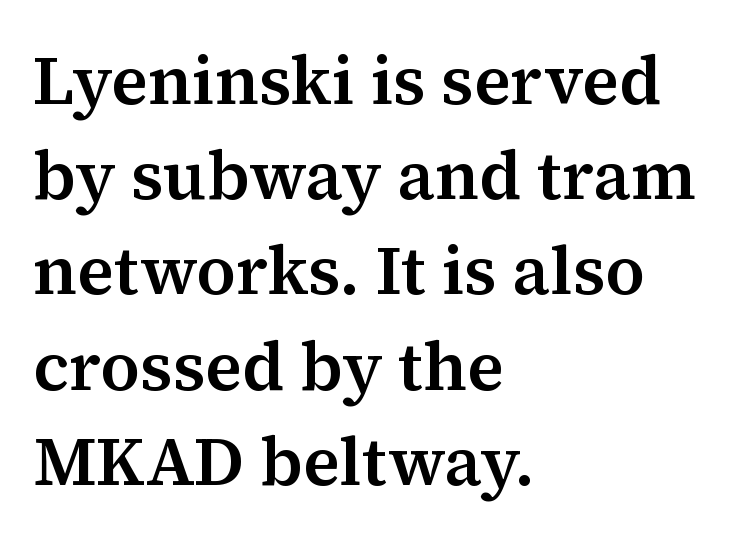
{"serif": "yes", "italic": "no", "width": "normal", "stroke_contrast": "medium", "x_height": "medium", "monospaced": "no", "underline": "no", "align": "left", "line_spacing": "normal", "line_spacing_ratio": 1.4, "letter_spacing": "normal", "letter_spacing_em": 0.0, "glyph_px": 68}
